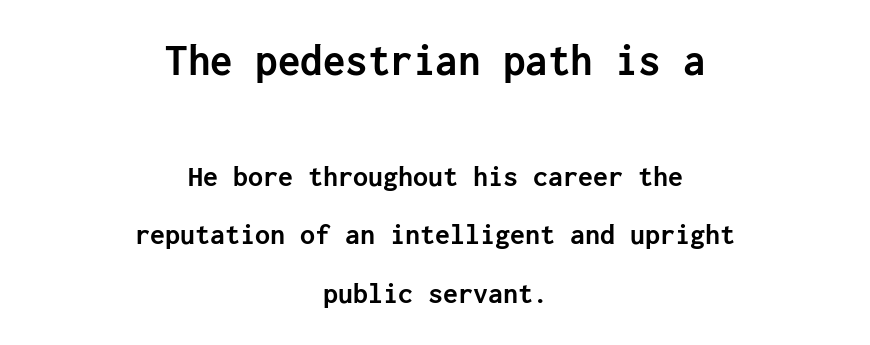
The image shows 45 px semibold sans-serif type, upright; set centered, loose line spacing (1.95x), normal letter spacing, not underlined; the first (top) block is 1.5x larger; low stroke contrast and a medium x-height.
